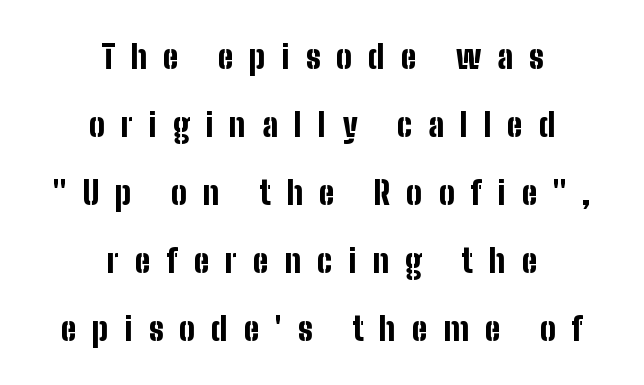
Q: Is the text bold? A: Yes.
Q: Is the text italic (slanted)? A: No, it is upright.
Q: Is the typeface a serif or a sans-serif typeface? A: Sans-serif.
Q: Is the text underlined? A: No.
Q: How is the paragraph aligned? A: Centered.
Q: Is the spacing between letters normal or unusually wide? A: Unusually wide.
Q: Is the spacing between lines tight, normal or loose? A: Loose.
Q: Width (condensed, normal, or wide)? A: Condensed.
Q: Stroke contrast? A: Low.
Q: x-height? A: Medium.
Q: Monospaced? A: No.
